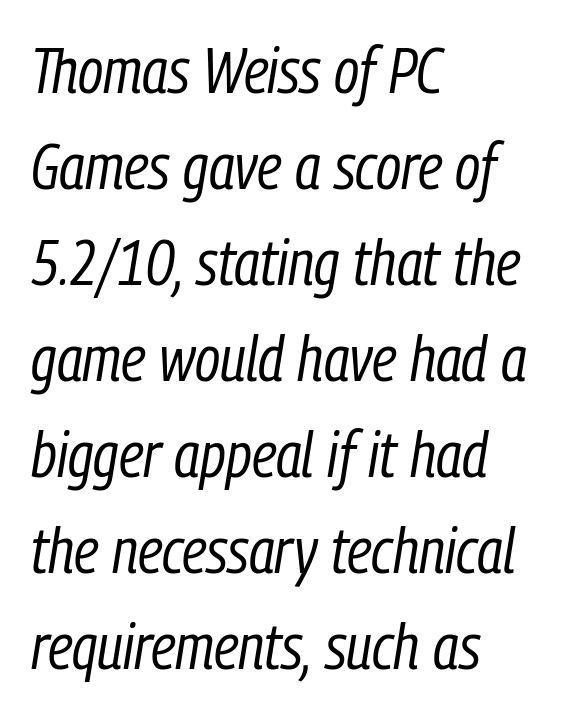
Descenders are the only things crossing below the line. This is oblique type, the kind used for emphasis or titles. Nothing heavy about these letters — not bold at all. In terms of letterspacing, this is plain default setting. A typesetter would call this leading conventional body-copy spacing.
